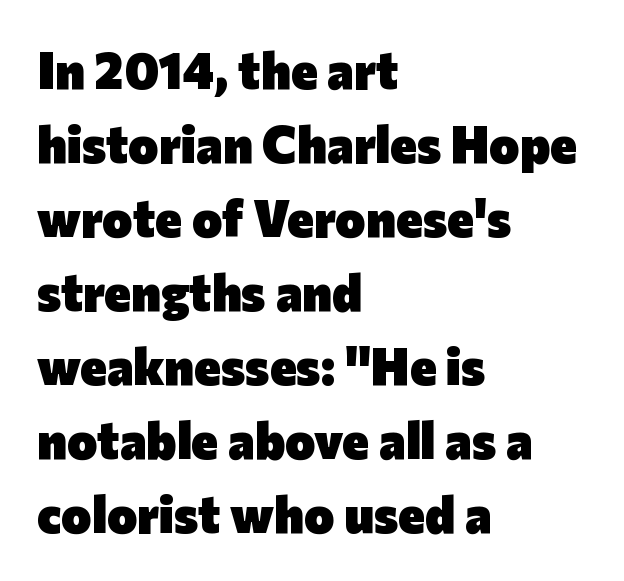
The image shows 51 px heavy sans-serif type, upright; set left-aligned, normal line spacing (1.45x), normal letter spacing, not underlined; low stroke contrast and a medium x-height.
